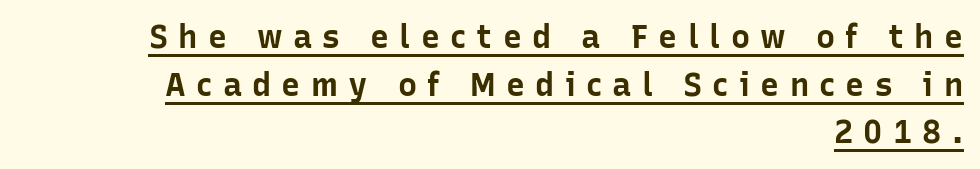
The image shows 32 px bold sans-serif type, upright; set right-aligned, normal line spacing (1.49x), unusually wide letter spacing (+0.32 em), underlined; low stroke contrast and a medium x-height.
